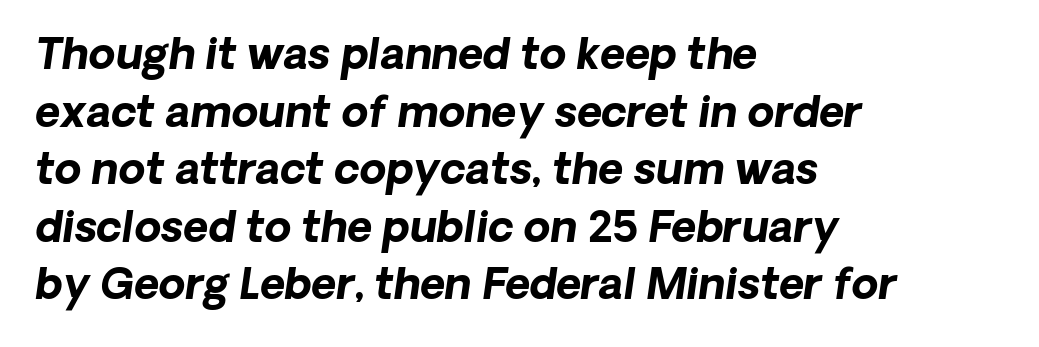
{"serif": "no", "bold": "yes", "weight": "bold", "width": "normal", "stroke_contrast": "low", "x_height": "medium", "monospaced": "no", "underline": "no", "align": "left", "line_spacing": "normal", "line_spacing_ratio": 1.34, "letter_spacing": "normal", "letter_spacing_em": 0.0, "glyph_px": 43}
